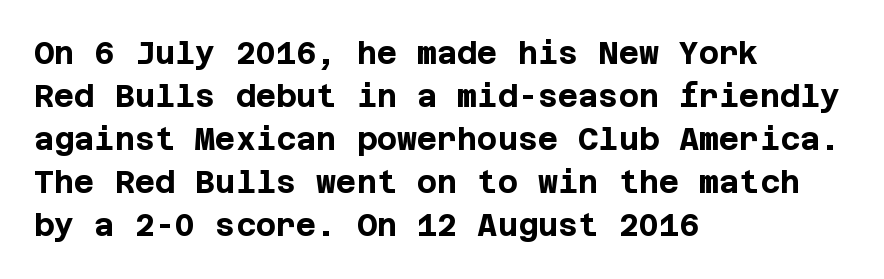
The image shows 31 px bold sans-serif type, upright; set left-aligned, normal line spacing (1.39x), normal letter spacing, not underlined; low stroke contrast and a large x-height.
